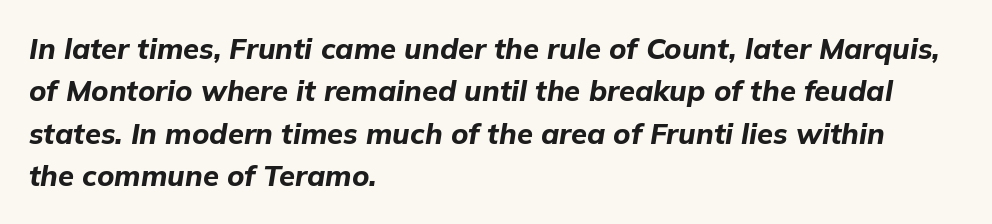
Letters rest on an invisible, unmarked baseline. Normally led — the rows are evenly, conventionally spaced. The passage shown is typed in a proportional face where columns would drift. The letters sit at their default tracking, neither squeezed nor spread. Line beginnings align vertically; line endings do not.
